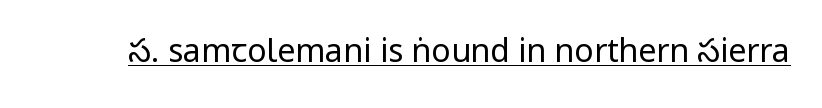
{"serif": "no", "italic": "no", "bold": "no", "weight": "regular", "width": "condensed", "stroke_contrast": "low", "underline": "yes", "letter_spacing": "normal", "letter_spacing_em": 0.0, "glyph_px": 32}
